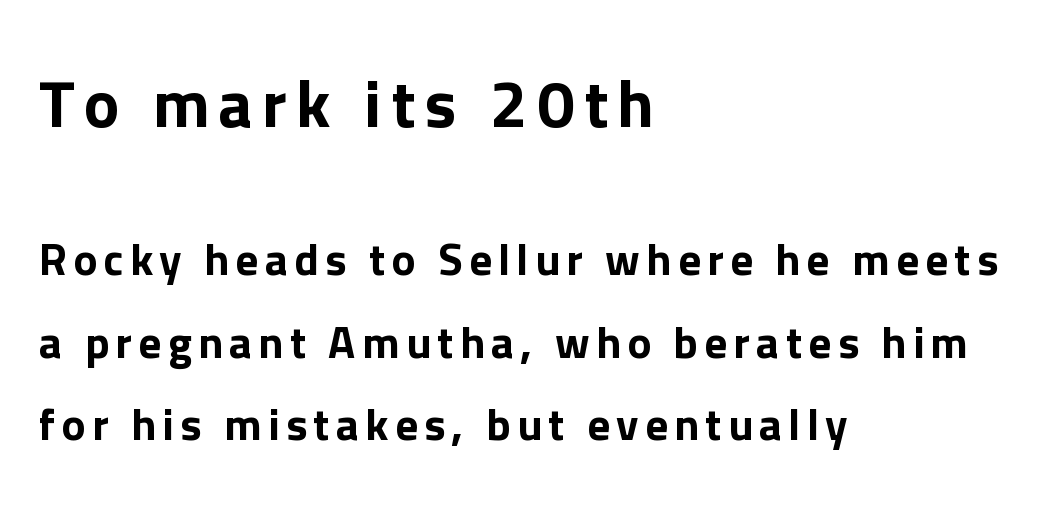
Q: Is the text italic (slanted)? A: No, it is upright.
Q: Is the typeface a serif or a sans-serif typeface? A: Sans-serif.
Q: Is the text underlined? A: No.
Q: How is the paragraph aligned? A: Left-aligned.
Q: Which block of text is set in a larger size, the first (top) or the second (bottom)? A: The first (top) one.
Q: Width (condensed, normal, or wide)? A: Normal.
Q: Stroke contrast? A: Low.
Q: x-height? A: Medium.
Q: Monospaced? A: No.
